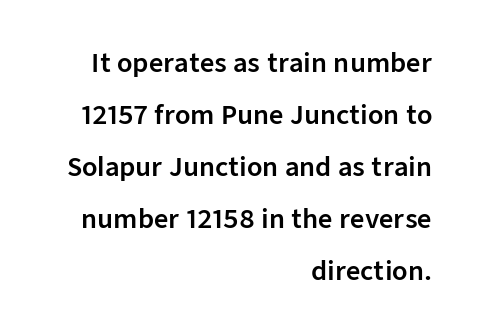
The image shows 25 px text type, upright; set right-aligned, loose line spacing (2.08x), normal letter spacing, not underlined.
